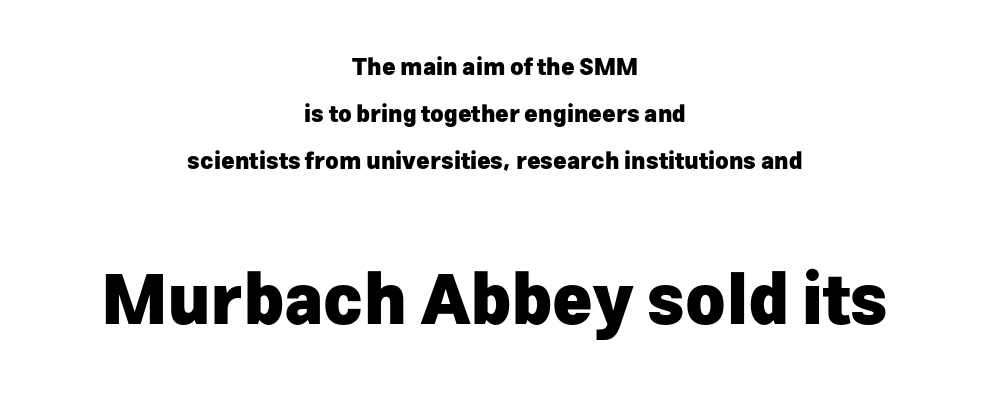
{"serif": "no", "italic": "no", "bold": "yes", "weight": "heavy", "width": "normal", "stroke_contrast": "low", "x_height": "medium", "monospaced": "no", "underline": "no", "align": "center", "line_spacing": "loose", "line_spacing_ratio": 2.05, "letter_spacing": "normal", "letter_spacing_em": 0.0, "larger_block": "second", "size_ratio": 2.96, "glyph_px": 68}
